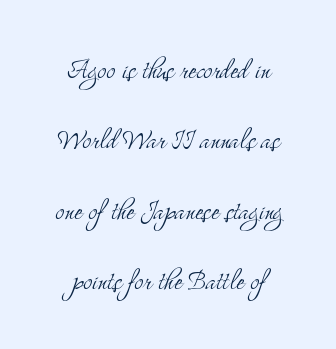
{"serif": "yes", "bold": "no", "weight": "light", "width": "condensed", "stroke_contrast": "medium", "x_height": "small", "monospaced": "no", "underline": "no", "align": "center", "line_spacing": "loose", "line_spacing_ratio": 2.13, "letter_spacing": "normal", "letter_spacing_em": 0.0, "glyph_px": 33}
